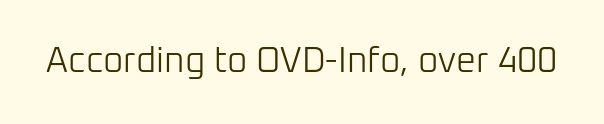
The image shows 35 px light sans-serif type, upright; set normal letter spacing, not underlined; low stroke contrast and a medium x-height.
